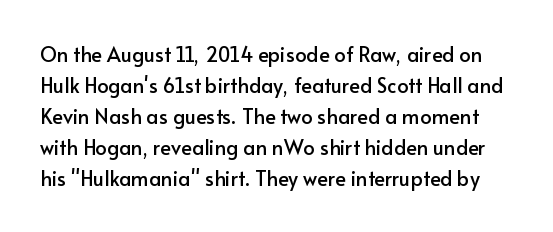
{"italic": "no", "underline": "no", "line_spacing": "normal", "line_spacing_ratio": 1.55, "letter_spacing": "normal", "letter_spacing_em": 0.0, "glyph_px": 20}
